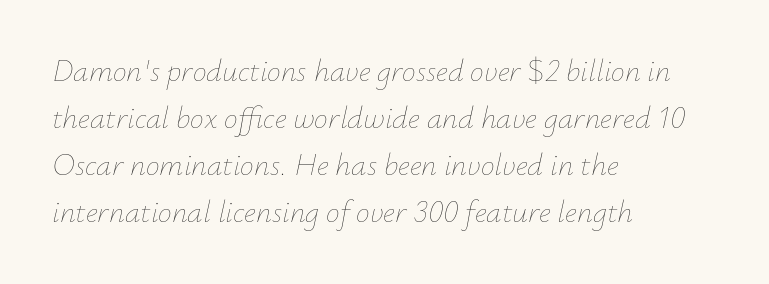
The image shows 31 px thin type, italic (leaning right); set left-aligned, normal line spacing (1.52x), normal letter spacing, not underlined; low stroke contrast and a small x-height.
